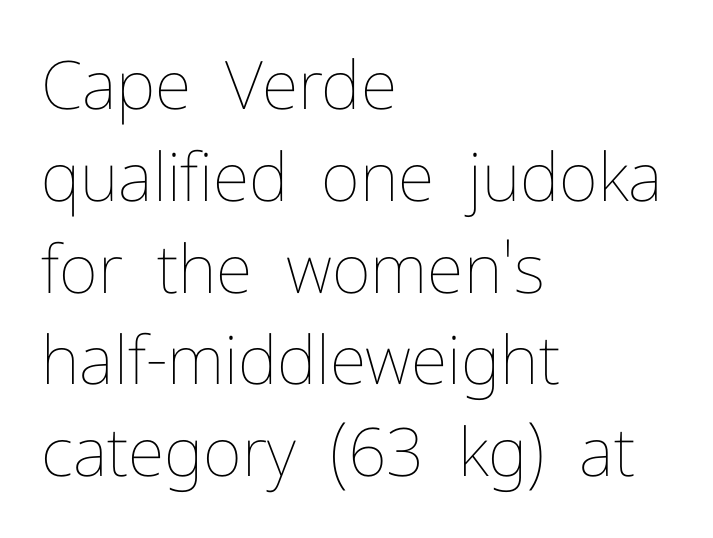
If you drew a ruler down the left edge, every line would touch it. Weight: not bold — regular or lighter. This block has exactly the height ordinary leading produces. Is this a fixed-width face? No — the glyphs have proportional, varying widths.
